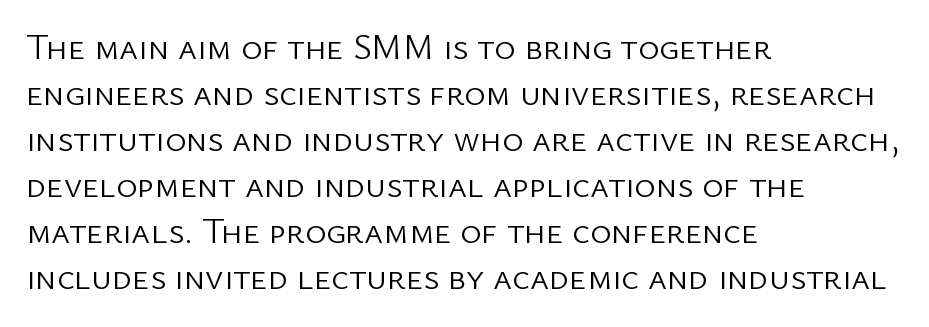
No word sits above an underline. Is there much room between lines? A standard amount, neither cramped nor airy. There is no visible air inserted between adjacent glyphs. Each letter's strokes conclude bluntly, with no projecting serifs. The setting favours the left margin, as ordinary paragraphs usually do. These lines were composed using upright roman letters.
